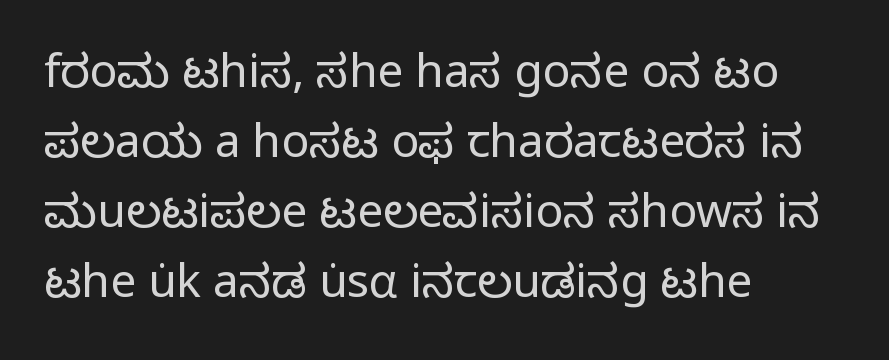
{"serif": "no", "italic": "no", "bold": "no", "weight": "regular", "width": "normal", "stroke_contrast": "low", "x_height": "medium", "monospaced": "no", "underline": "no", "align": "left", "line_spacing": "normal", "line_spacing_ratio": 1.52, "letter_spacing": "normal", "letter_spacing_em": 0.0, "glyph_px": 46}
